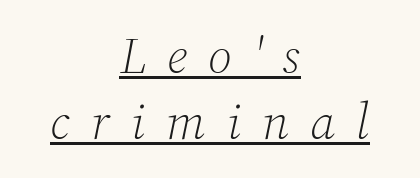
In terms of posture, this sample is oblique. The paragraph shown floats in the horizontal middle. The text was rendered using a seriffed face with decorative stroke endings. Counters stay open thanks to moderate or lighter strokes. A typesetter would call this proportional, since set widths differ per character.
